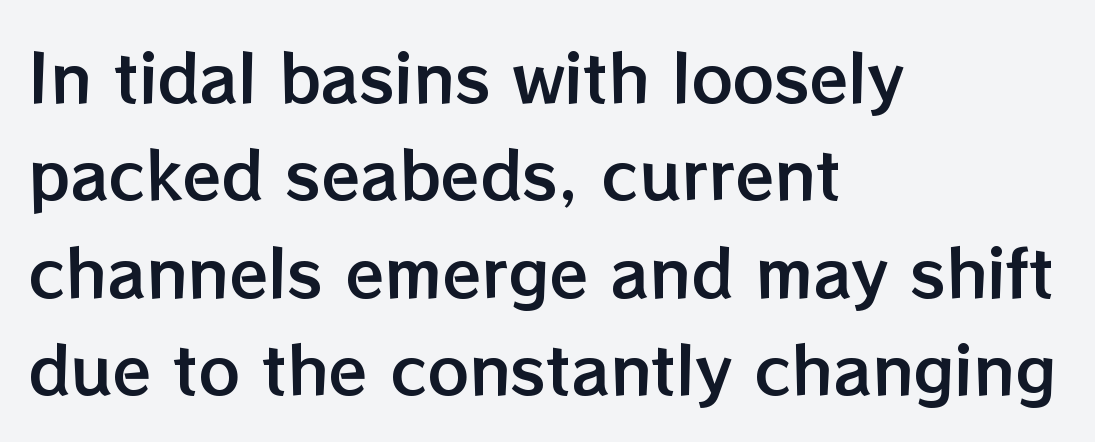
The image shows 64 px text type, upright; set left-aligned, normal line spacing (1.52x), normal letter spacing, not underlined; low stroke contrast and a medium x-height.
